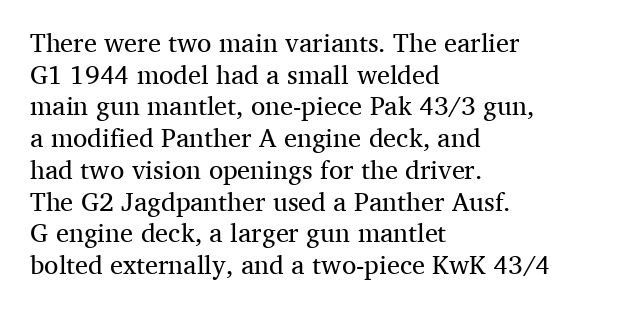
Q: Is the text bold? A: No.
Q: Is the text italic (slanted)? A: No, it is upright.
Q: Is the text underlined? A: No.
Q: How is the paragraph aligned? A: Left-aligned.
Q: Is the spacing between letters normal or unusually wide? A: Normal.
